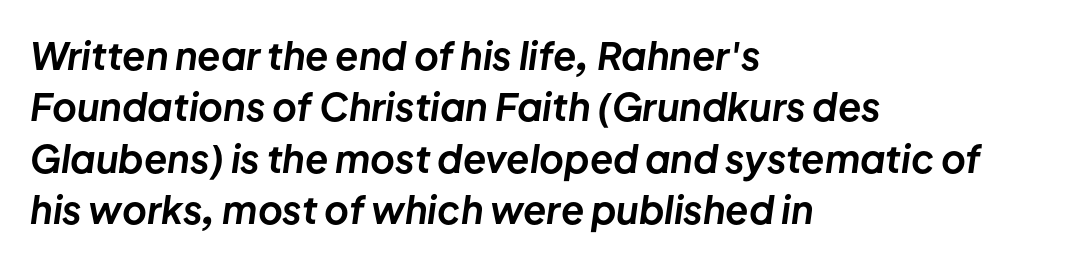
You can tell it's italic because the verticals aren't actually vertical. Successive baselines arrive at the customary interval. Compared with typical body copy, the letter spacing here is the same. The rendering anchors every line to the left-hand side. Just letters on the line, the space beneath them empty. Weight check: bold — yes, fully.
